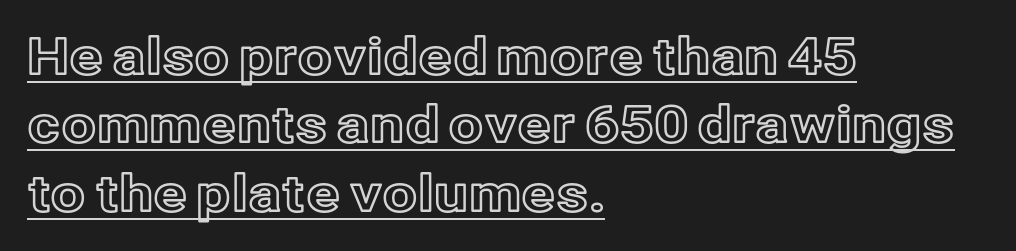
The image shows 50 px text type, upright; set left-aligned, normal line spacing (1.37x), normal letter spacing, underlined; a medium x-height.
